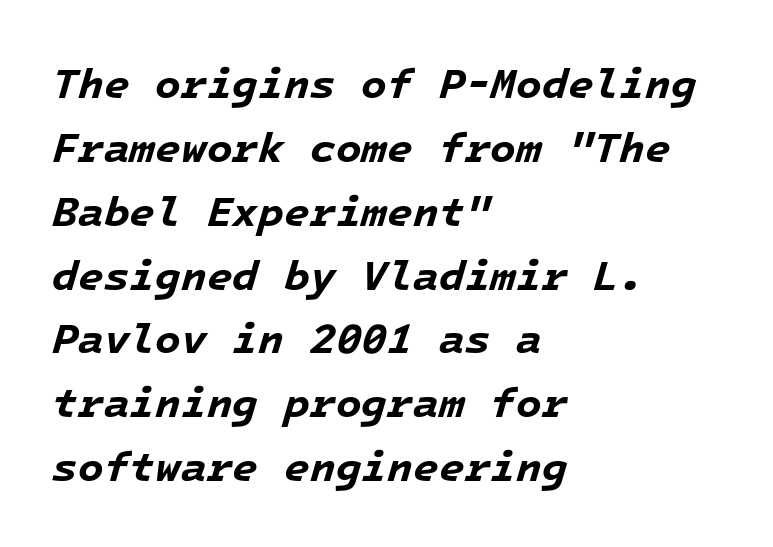
{"italic": "yes", "lean": "right", "slant_degrees": 16, "bold": "yes", "weight": "bold", "width": "normal", "stroke_contrast": "low", "x_height": "medium", "monospaced": "yes", "underline": "no", "align": "left", "line_spacing": "normal", "line_spacing_ratio": 1.52, "letter_spacing": "normal", "letter_spacing_em": 0.0, "glyph_px": 42}
